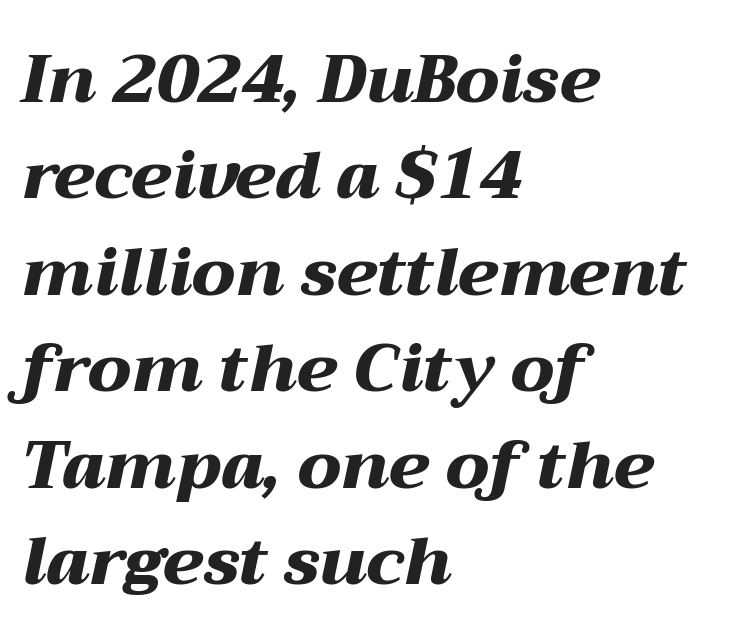
The image shows 67 px heavy, wide type, italic (leaning right); set left-aligned, normal line spacing (1.44x), normal letter spacing, not underlined; medium stroke contrast and a medium x-height.
